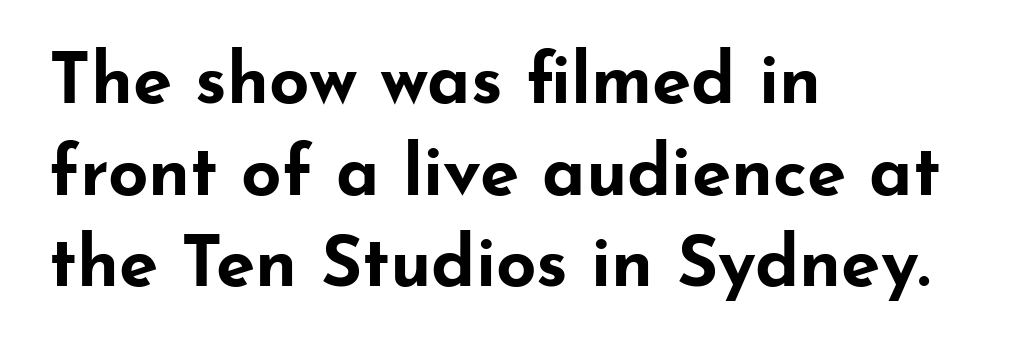
The passage shown stacks its lines at a standard gap. This rendering features lettering with no underline. Nobody touched the tracking dial on this one. The passage shown is emphatically bold. The axis of the letterforms is exactly vertical.
